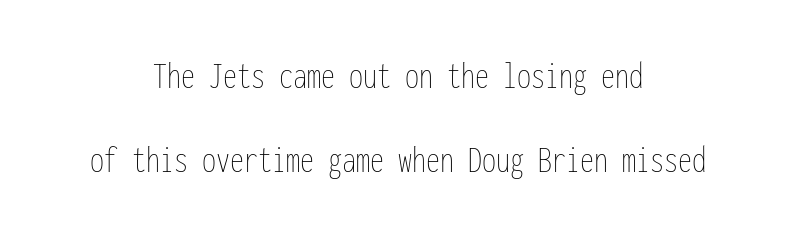
The image shows 40 px thin, condensed type, upright, monospaced; set centered, loose line spacing (2.1x), normal letter spacing, not underlined; low stroke contrast and a medium x-height.
